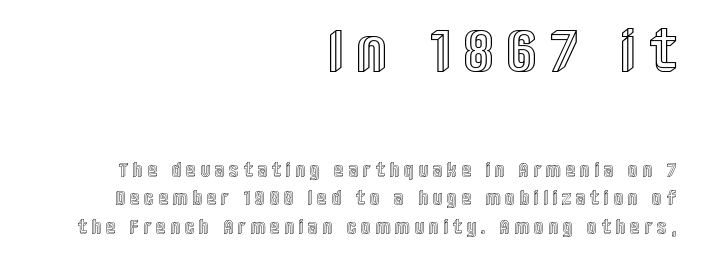
The image shows 60 px condensed type, upright; set right-aligned, normal line spacing (1.43x), unusually wide letter spacing (+0.29 em), not underlined; the first (top) block is 3.0x larger; a large x-height.
